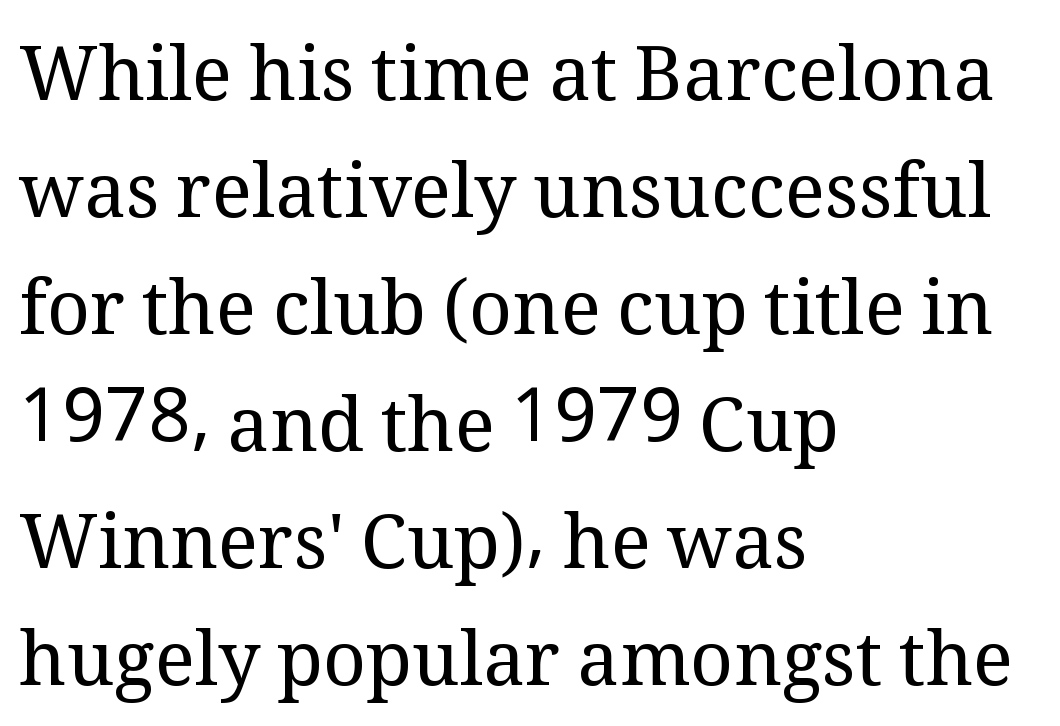
Q: Is the text bold? A: No.
Q: Is the text italic (slanted)? A: No, it is upright.
Q: Is the typeface a serif or a sans-serif typeface? A: Serif.
Q: Is the text underlined? A: No.
Q: How is the paragraph aligned? A: Left-aligned.
Q: Is the spacing between letters normal or unusually wide? A: Normal.
Q: Is the spacing between lines tight, normal or loose? A: Normal.
Q: Width (condensed, normal, or wide)? A: Normal.
Q: Stroke contrast? A: Medium.
Q: x-height? A: Medium.
Q: Monospaced? A: No.
